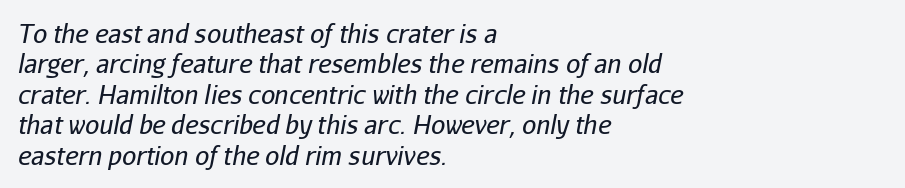
Stems here are at most as thick as an everyday book face. The string is rendered with underlining switched off. Every character sits at an angle, as italics do. Words appear dense and cohesive because spacing is normal. The compositor pushed each line to the left boundary.
